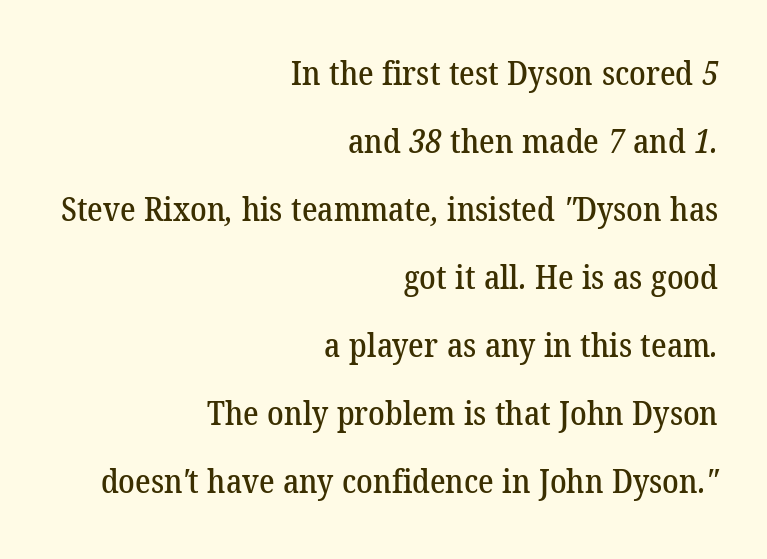
{"serif": "yes", "width": "normal", "stroke_contrast": "low", "x_height": "medium", "monospaced": "no", "underline": "no", "align": "right", "line_spacing": "loose", "line_spacing_ratio": 2.06, "letter_spacing": "normal", "letter_spacing_em": 0.0, "glyph_px": 33}
